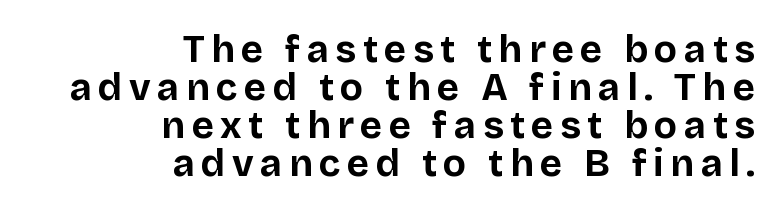
Q: Is the text bold? A: Yes.
Q: Is the text italic (slanted)? A: No, it is upright.
Q: Is the typeface a serif or a sans-serif typeface? A: Sans-serif.
Q: Is the text underlined? A: No.
Q: How is the paragraph aligned? A: Right-aligned.
Q: Is the spacing between lines tight, normal or loose? A: Tight.
Q: Width (condensed, normal, or wide)? A: Normal.
Q: Stroke contrast? A: Low.
Q: x-height? A: Large.
Q: Monospaced? A: No.
